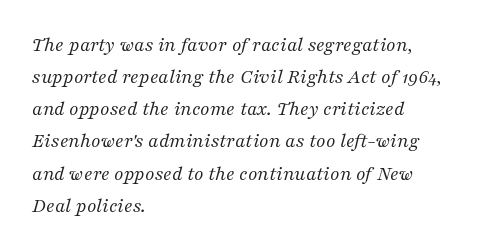
The image shows 21 px text type, italic (leaning right); set left-aligned, normal line spacing (1.53x), normal letter spacing, not underlined.
